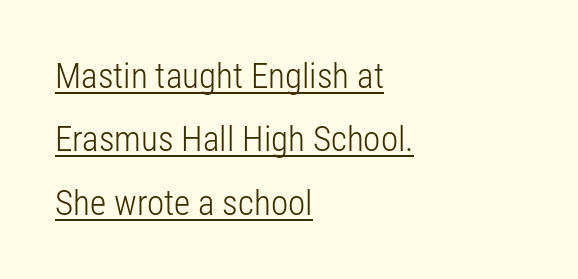
The image shows 35 px light, condensed sans-serif type, upright; set left-aligned, line spacing 1.81x, normal letter spacing, underlined; low stroke contrast and a medium x-height.
